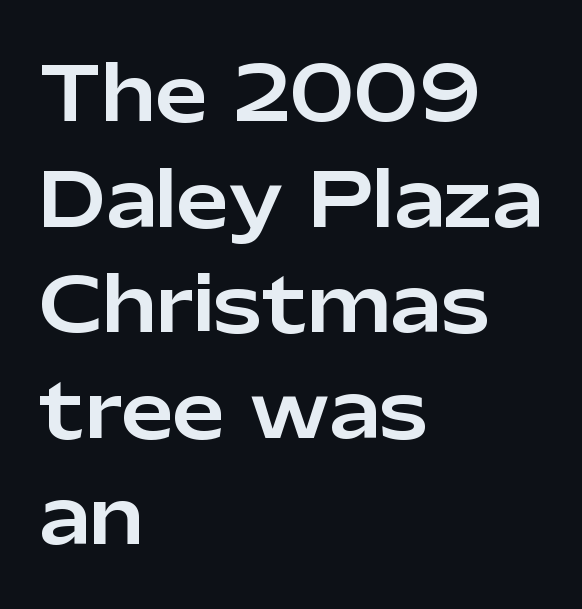
The image shows 75 px sans-serif type, upright; set left-aligned, normal line spacing (1.41x), normal letter spacing, not underlined; low stroke contrast and a medium x-height.
